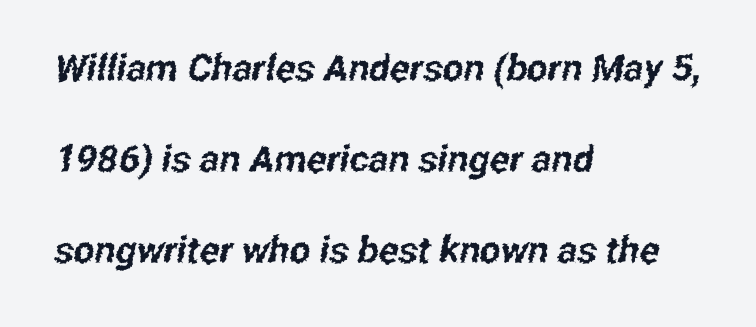
Unlike a traditional serif, this face leaves its strokes unadorned. Students, observe: this is what heavily led, spacious text looks like. A typesetter would call this proportional, since set widths differ per character. Tracking here is standard; glyphs follow each other at the usual distance. In CSS terms this would be text-align: left. Nobody drew a line under any word here.
